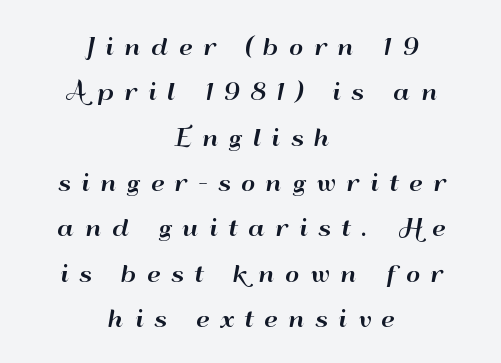
Q: Is the text italic (slanted)? A: Yes.
Q: Is the text underlined? A: No.
Q: How is the paragraph aligned? A: Centered.
Q: Is the spacing between letters normal or unusually wide? A: Unusually wide.
Q: Is the spacing between lines tight, normal or loose? A: Loose.
